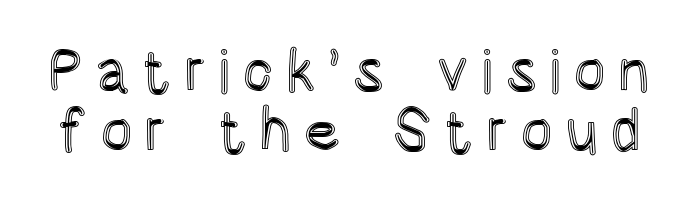
Q: Is the text italic (slanted)? A: No, it is upright.
Q: Is the text underlined? A: No.
Q: Is the spacing between lines tight, normal or loose? A: Tight.
Q: Width (condensed, normal, or wide)? A: Condensed.
Q: x-height? A: Large.
Q: Monospaced? A: No.
